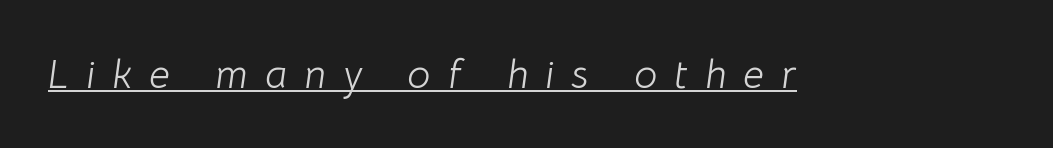
The specimen reads as italic at a glance. The rendering inserts visible extra space after every character. Heft: none added — not bold. Spacing verdict: proportional, widths tailored to each character. Check the space under the baseline: a stroke is drawn there.
